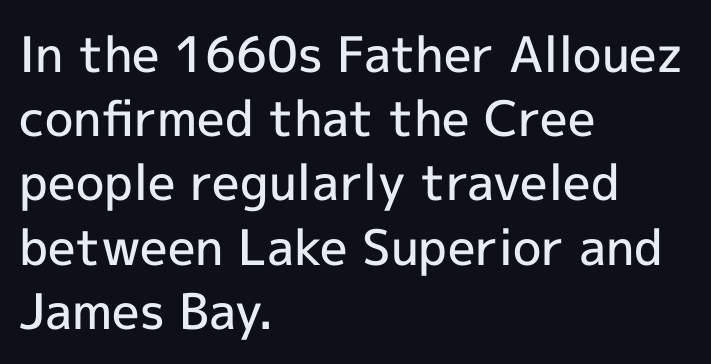
How would I describe the line gaps? Plain and ordinary. Plain, unruled lines of type. The letters advance in unequal steps, a hallmark of proportional type. The type sits square on the baseline with zero lean.
